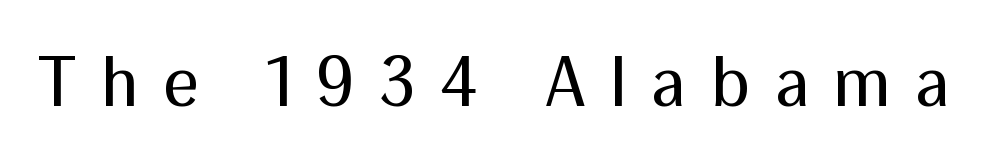
Is this a heavy cut? Hardly; it is regular or lighter. Here the designer chose a conventional face with non-uniform glyph widths. Inter-character spacing is expanded well beyond the font's built-in metrics. The foot of each line stays bare and open.
